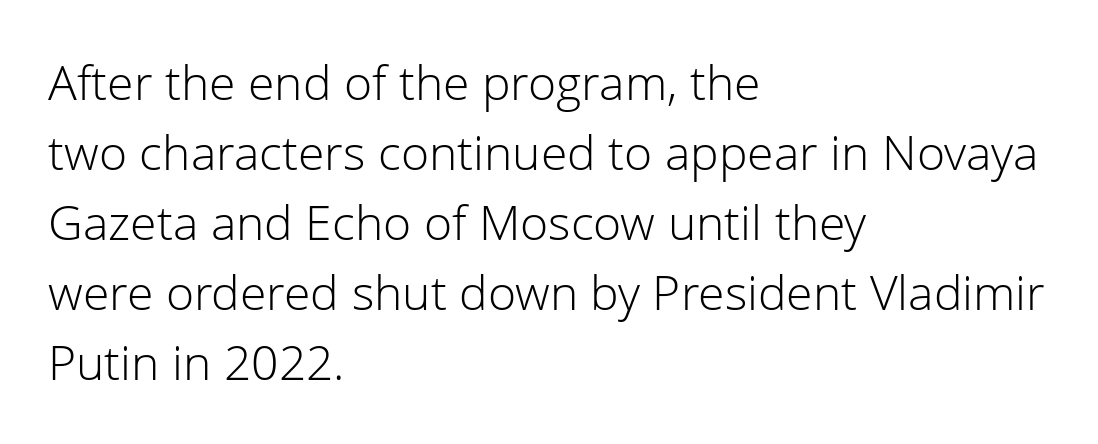
Evenly set lines give the paragraph a standard silhouette. The designer went with a sans here, leaving each stem footless. The zone under the glyphs is completely vacant. You could not count columns in this text — the font is proportionally spaced. Compared with typical body copy, the letter spacing here is the same. The type sits square on the baseline with zero lean.
